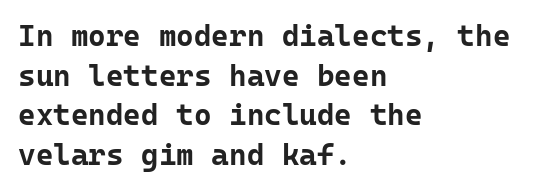
Q: Is the text bold? A: Yes.
Q: Is the text italic (slanted)? A: No, it is upright.
Q: Is the typeface a serif or a sans-serif typeface? A: Sans-serif.
Q: Is the text underlined? A: No.
Q: How is the paragraph aligned? A: Left-aligned.
Q: Is the spacing between letters normal or unusually wide? A: Normal.
Q: Is the spacing between lines tight, normal or loose? A: Normal.
Q: Width (condensed, normal, or wide)? A: Normal.
Q: Stroke contrast? A: Low.
Q: x-height? A: Medium.
Q: Monospaced? A: Yes.
